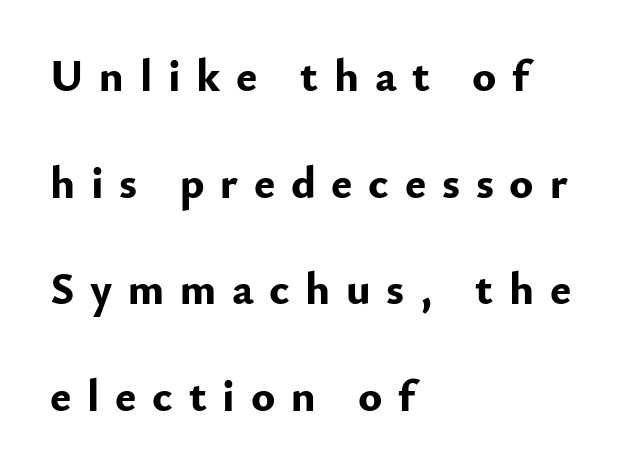
The letters are bold, with thick, heavy strokes. Spacing verdict: proportional, widths tailored to each character. Beneath every word, the page is bare. The paragraph shown leans on its left margin. Upright lettering throughout. The tracking jumps out immediately: characters are airy and widely separated.
